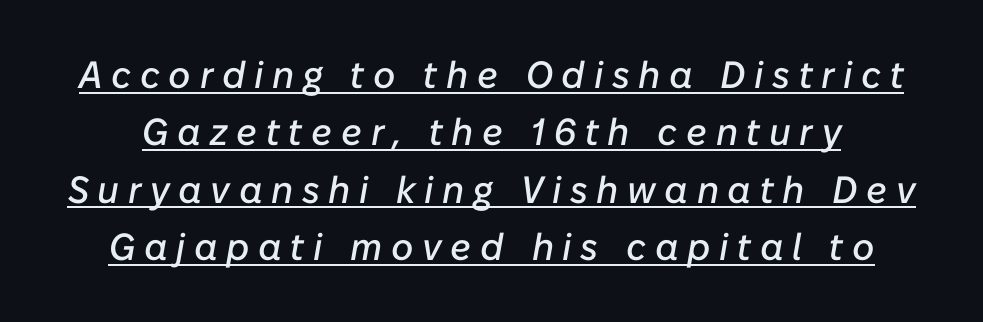
The image shows 38 px text type, italic (leaning right); set normal line spacing (1.51x), unusually wide letter spacing (+0.23 em), underlined; low stroke contrast and a medium x-height.
